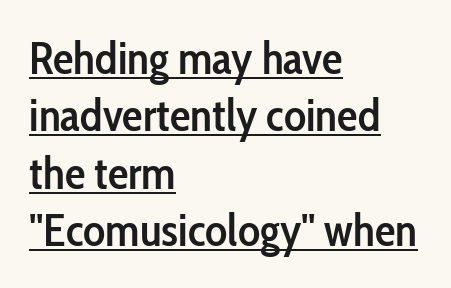
Q: Is the text bold? A: Semi-bold.
Q: Is the text italic (slanted)? A: No, it is upright.
Q: Is the typeface a serif or a sans-serif typeface? A: Sans-serif.
Q: Is the text underlined? A: Yes.
Q: How is the paragraph aligned? A: Left-aligned.
Q: Is the spacing between letters normal or unusually wide? A: Normal.
Q: Is the spacing between lines tight, normal or loose? A: Normal.
Q: Width (condensed, normal, or wide)? A: Condensed.
Q: Stroke contrast? A: Low.
Q: x-height? A: Medium.
Q: Monospaced? A: No.
